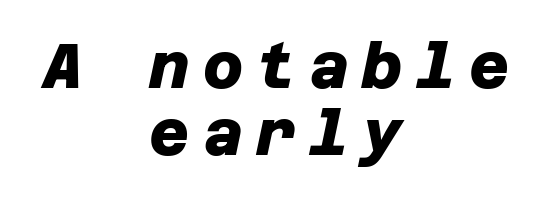
The image shows 62 px heavy sans-serif type; set centered, tight line spacing (1.08x), unusually wide letter spacing (+0.21 em), not underlined; low stroke contrast and a large x-height.
